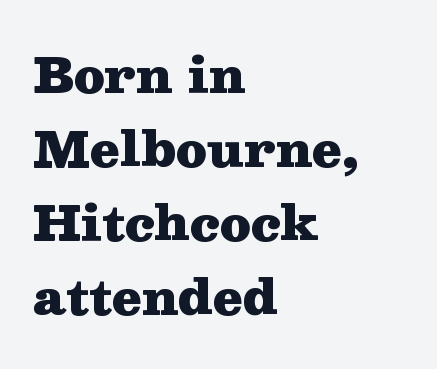
These lines are composed in type with serifs. These lines stack with their left ends in a neat column. The horizontal fit of the characters is conventional and even. Looks like regular typesetting: each glyph gets only the width it needs. These words are printed bold, with thick strokes throughout.
